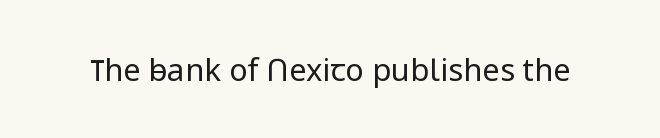
Varying glyph widths throughout — classic text-font behaviour. This sample uses plain, unmodified letter spacing. Nobody drew a line under any word here. Summary of weight: not heavy and not bold.
